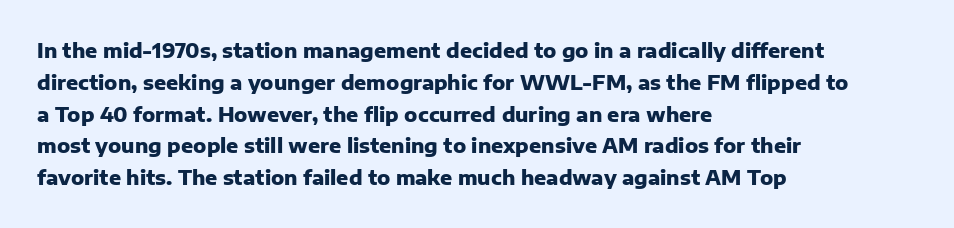
Upright lettering throughout. The foot of each line stays bare and open. Line spacing here is normal. The letters sit at their default tracking, neither squeezed nor spread. The setting favours the left margin, as ordinary paragraphs usually do. These words are printed bold, with thick strokes throughout.
